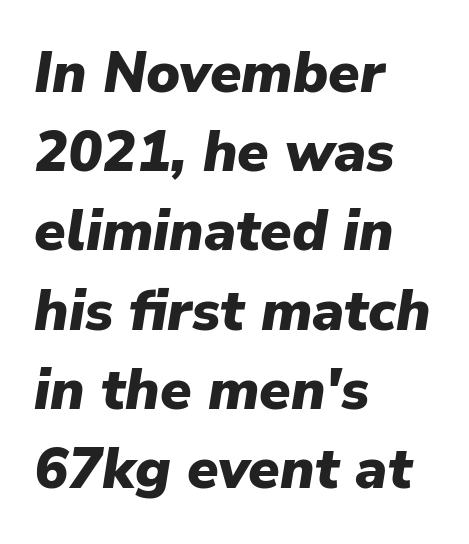
The image shows 57 px heavy type, italic (leaning right); set left-aligned, normal line spacing (1.39x), normal letter spacing, not underlined; low stroke contrast and a medium x-height.
